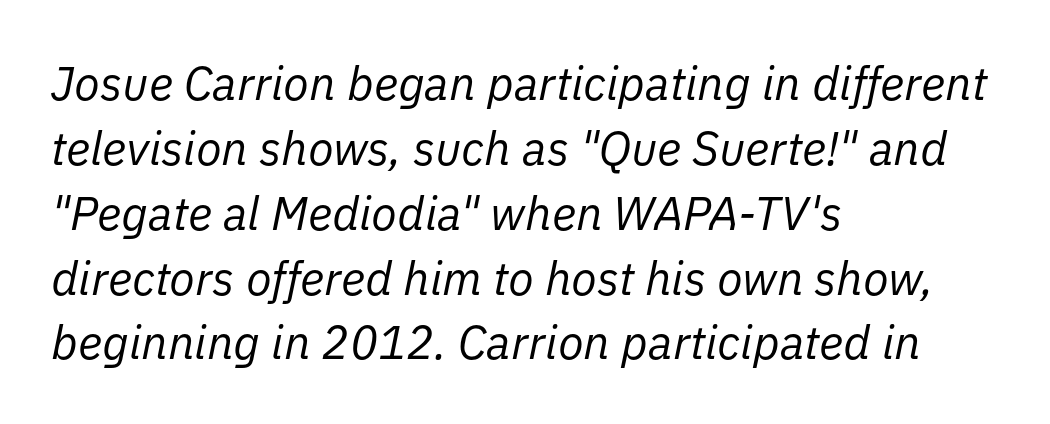
{"italic": "yes", "lean": "right", "slant_degrees": 11, "bold": "no", "weight": "regular", "width": "normal", "stroke_contrast": "low", "x_height": "medium", "monospaced": "no", "underline": "no", "align": "left", "line_spacing": "normal", "line_spacing_ratio": 1.38, "letter_spacing": "normal", "letter_spacing_em": 0.0, "glyph_px": 47}
